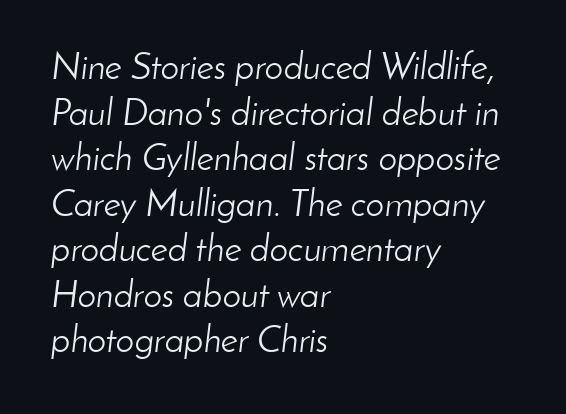
The image shows 37 px light type, italic (leaning right); set left-aligned, line spacing 1.23x, normal letter spacing, not underlined; low stroke contrast and a small x-height.
